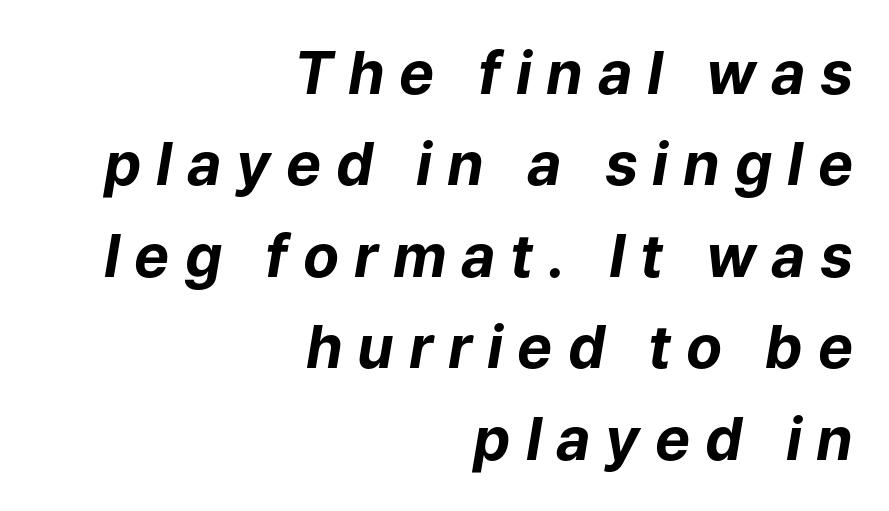
I'd describe the lettering as bold — thick and assertive. Slanted lettering throughout. Is the block centered? No — it sits flush against the right margin. Is this a fixed-width face? No — the glyphs have proportional, varying widths. The space directly below the letters is spotless.
